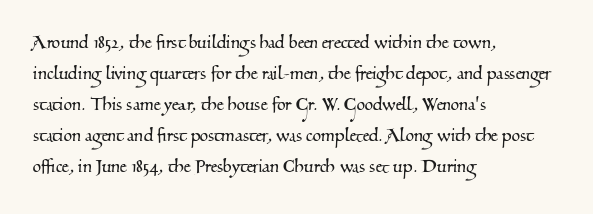
In CSS terms this would be text-align: left. Type without underlining. Does the leading feel generous? No, just average. Does extra space separate the letters? No, they use regular spacing.
